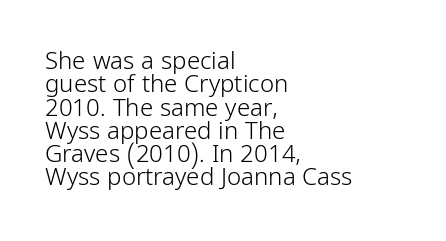
Q: Is the text bold? A: No.
Q: Is the text italic (slanted)? A: No, it is upright.
Q: Is the text underlined? A: No.
Q: How is the paragraph aligned? A: Left-aligned.
Q: Is the spacing between letters normal or unusually wide? A: Normal.
Q: Is the spacing between lines tight, normal or loose? A: Tight.
